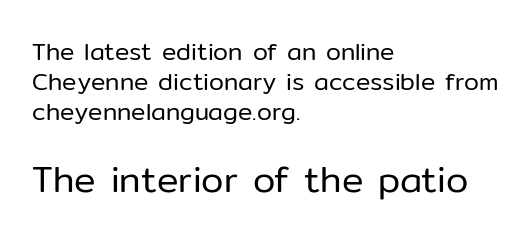
The image shows 36 px regular-weight sans-serif type, upright; set left-aligned, line spacing 1.24x, normal letter spacing, not underlined; the second (bottom) block is 1.5x larger; low stroke contrast and a medium x-height.
